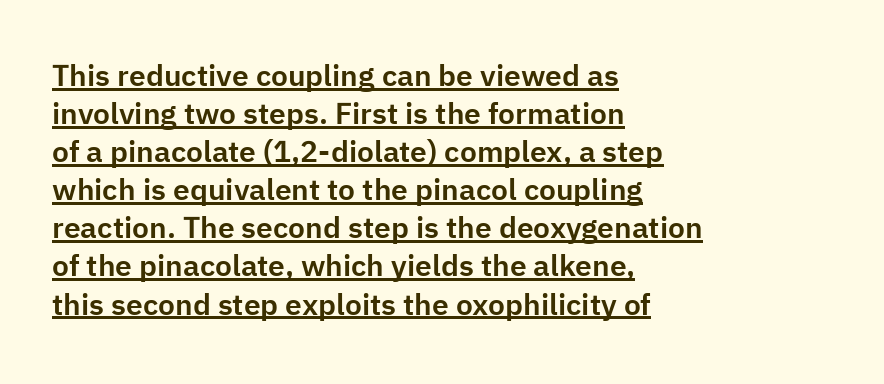
{"serif": "no", "italic": "no", "width": "normal", "stroke_contrast": "low", "x_height": "medium", "monospaced": "no", "underline": "yes", "align": "left", "line_spacing": "normal", "line_spacing_ratio": 1.27, "letter_spacing": "normal", "letter_spacing_em": 0.0, "glyph_px": 30}
